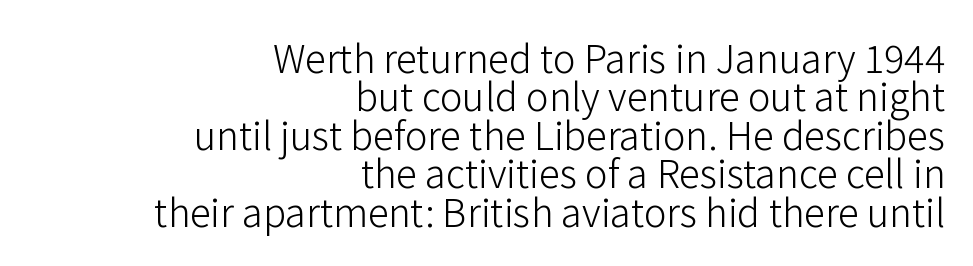
{"serif": "no", "italic": "no", "bold": "no", "weight": "light", "width": "normal", "stroke_contrast": "low", "x_height": "medium", "monospaced": "no", "underline": "no", "align": "right", "line_spacing": "tight", "line_spacing_ratio": 1.01, "letter_spacing": "normal", "letter_spacing_em": 0.0, "glyph_px": 38}
